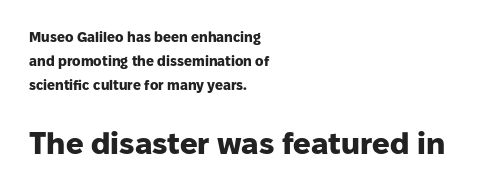
Character widths vary here, with narrow letters taking less room than wide ones. Honestly, the letter spacing is just normal — you wouldn't notice it. This sample is left-justified, so line endings fall wherever the words run out. The face used here appears at its bigger size in the lower chunk. The typography opts for an upright posture over an oblique one.
